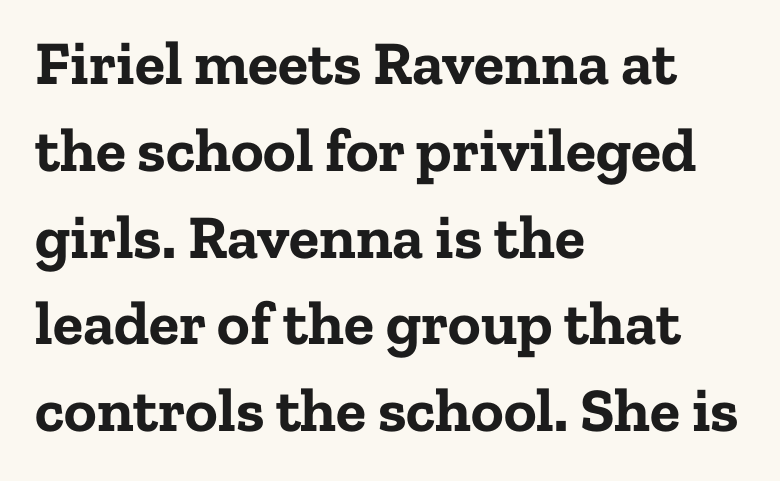
{"serif": "yes", "italic": "no", "bold": "yes", "weight": "bold", "width": "normal", "stroke_contrast": "low", "x_height": "medium", "monospaced": "no", "underline": "no", "align": "left", "line_spacing": "normal", "line_spacing_ratio": 1.4, "letter_spacing": "normal", "letter_spacing_em": 0.0, "glyph_px": 62}
